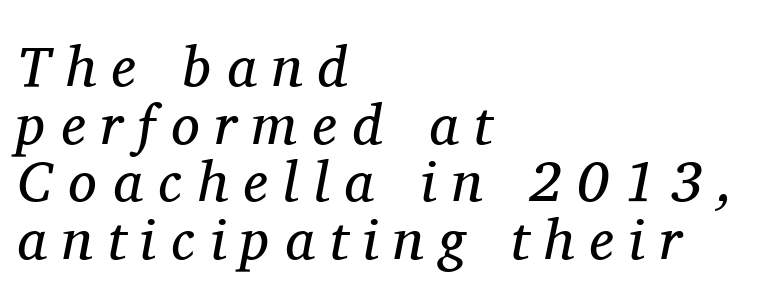
{"serif": "yes", "italic": "yes", "lean": "right", "slant_degrees": 11, "bold": "no", "weight": "regular", "width": "normal", "stroke_contrast": "medium", "x_height": "medium", "monospaced": "no", "underline": "no", "align": "left", "line_spacing": "tight", "line_spacing_ratio": 1.01, "letter_spacing": "wide", "letter_spacing_em": 0.27, "glyph_px": 57}
